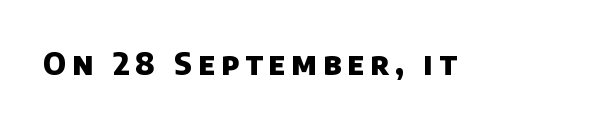
The image shows 31 px heavy sans-serif type; set unusually wide letter spacing (+0.2 em), not underlined; low stroke contrast and a large x-height.
